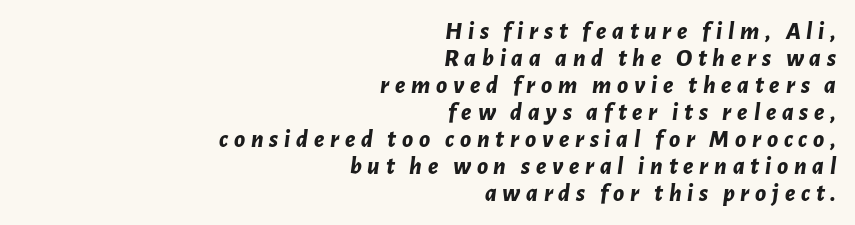
{"italic": "yes", "lean": "right", "slant_degrees": 7, "bold": "yes", "underline": "no", "align": "right", "line_spacing": "tight", "line_spacing_ratio": 1.08, "letter_spacing": "wide", "letter_spacing_em": 0.23, "glyph_px": 25}
